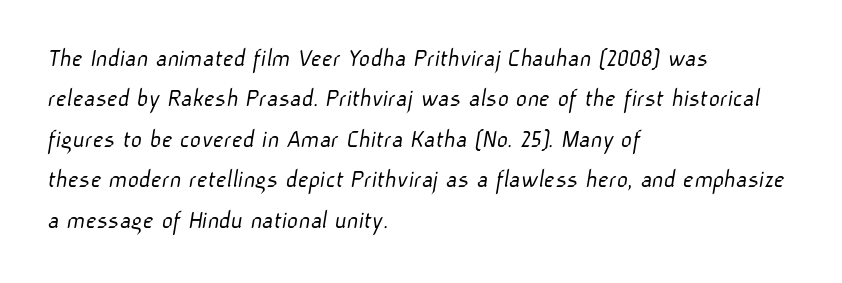
The image shows 27 px text type; set left-aligned, normal line spacing (1.5x), normal letter spacing, not underlined.
